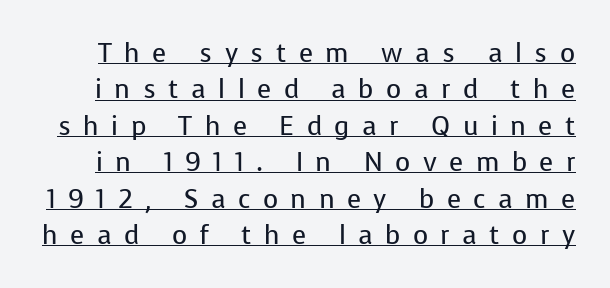
No extra ink here — the face is not bold. The lettering is marked with a stroke running underneath it. No italicization has been applied; the sample stays upright. Reading down the column, the eye jumps a familiar distance to each next line. Each word looks stretched out because of the extra space between its letters.
